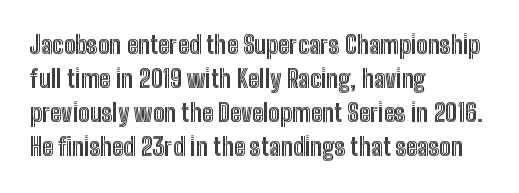
Q: Is the text italic (slanted)? A: No, it is upright.
Q: Is the text underlined? A: No.
Q: How is the paragraph aligned? A: Left-aligned.
Q: Is the spacing between letters normal or unusually wide? A: Normal.
Q: Is the spacing between lines tight, normal or loose? A: Normal.
